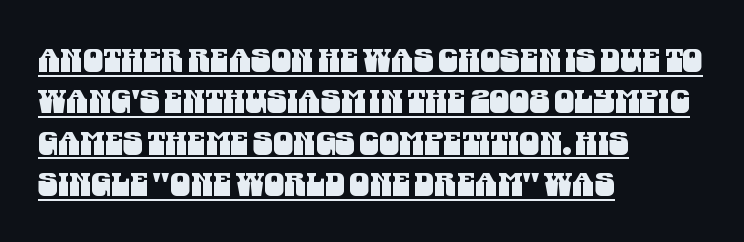
Q: Is the typeface a serif or a sans-serif typeface? A: Sans-serif.
Q: Is the text underlined? A: Yes.
Q: How is the paragraph aligned? A: Left-aligned.
Q: Is the spacing between letters normal or unusually wide? A: Normal.
Q: Is the spacing between lines tight, normal or loose? A: Normal.
Q: Width (condensed, normal, or wide)? A: Condensed.
Q: Stroke contrast? A: Medium.
Q: x-height? A: Large.
Q: Monospaced? A: No.
